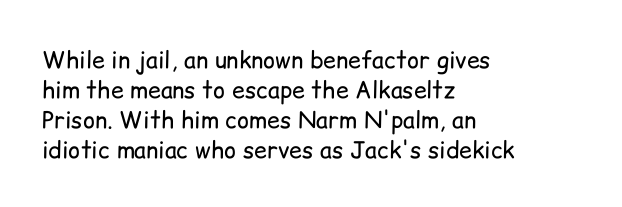
{"italic": "no", "bold": "no", "underline": "no", "align": "left", "line_spacing": "normal", "line_spacing_ratio": 1.3, "letter_spacing": "normal", "letter_spacing_em": 0.0, "glyph_px": 23}
